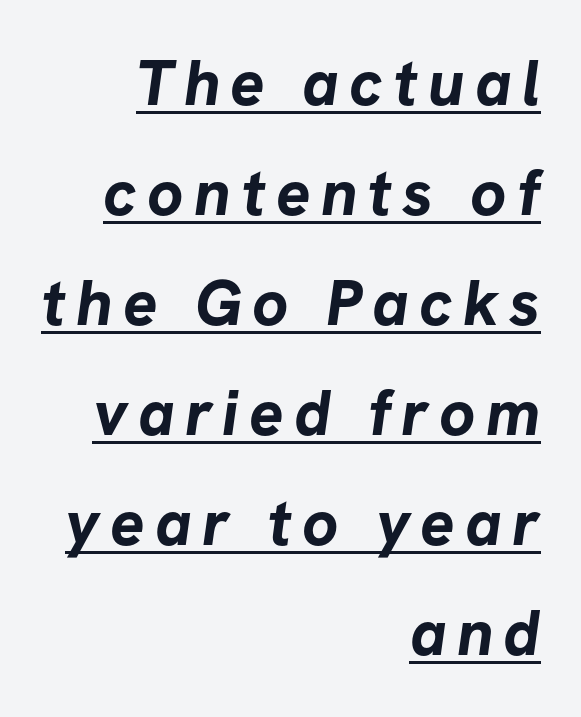
{"serif": "no", "bold": "yes", "weight": "bold", "width": "normal", "stroke_contrast": "low", "x_height": "medium", "monospaced": "no", "underline": "yes", "align": "right", "line_spacing_ratio": 1.72, "glyph_px": 64}
